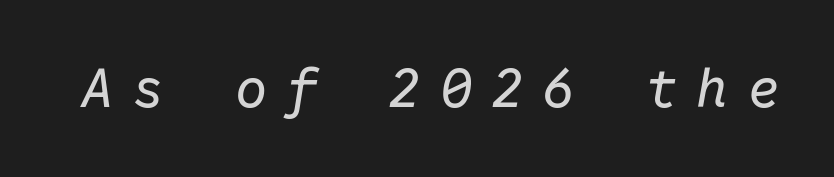
The characters are drawn with everyday or finer stroke widths. Think of a typewriter: that constant character pitch is what you see here. There is plenty of visible air inserted between adjacent glyphs. The text carries the slant typical of an italic or oblique font. The space directly below the letters is spotless.
